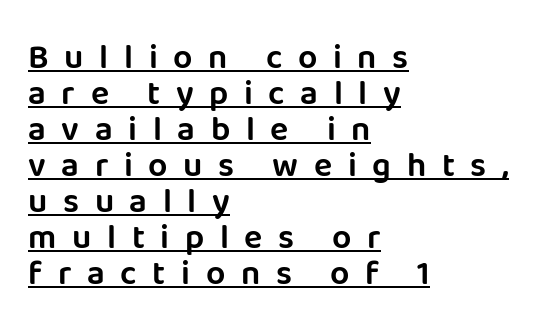
{"serif": "no", "italic": "no", "width": "normal", "stroke_contrast": "low", "x_height": "large", "monospaced": "no", "underline": "yes", "align": "left", "line_spacing": "tight", "line_spacing_ratio": 1.06, "letter_spacing": "wide", "letter_spacing_em": 0.46, "glyph_px": 34}
